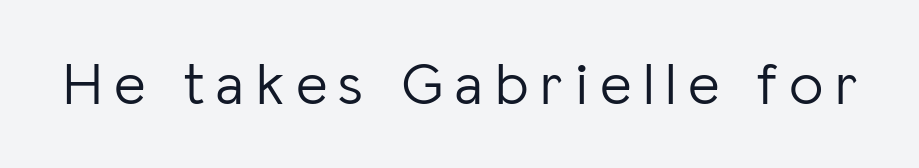
The image shows 61 px light sans-serif type, upright; set not underlined; low stroke contrast and a medium x-height.
